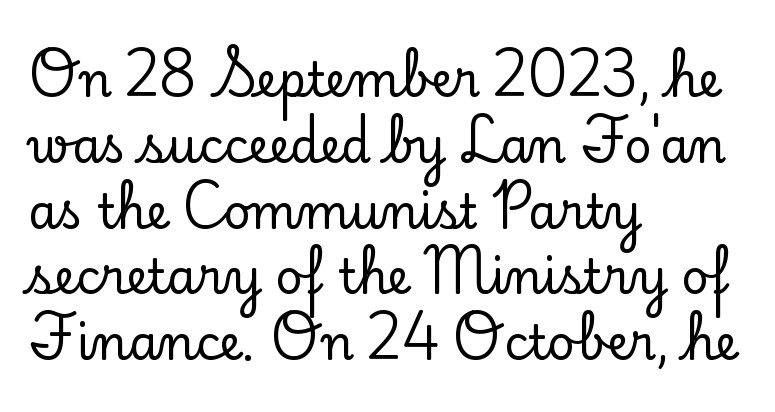
Q: Is the text italic (slanted)? A: No, it is upright.
Q: Is the typeface a serif or a sans-serif typeface? A: Serif.
Q: Is the text underlined? A: No.
Q: How is the paragraph aligned? A: Left-aligned.
Q: Is the spacing between letters normal or unusually wide? A: Normal.
Q: Is the spacing between lines tight, normal or loose? A: Normal.
Q: Width (condensed, normal, or wide)? A: Normal.
Q: Stroke contrast? A: Low.
Q: x-height? A: Small.
Q: Monospaced? A: No.
